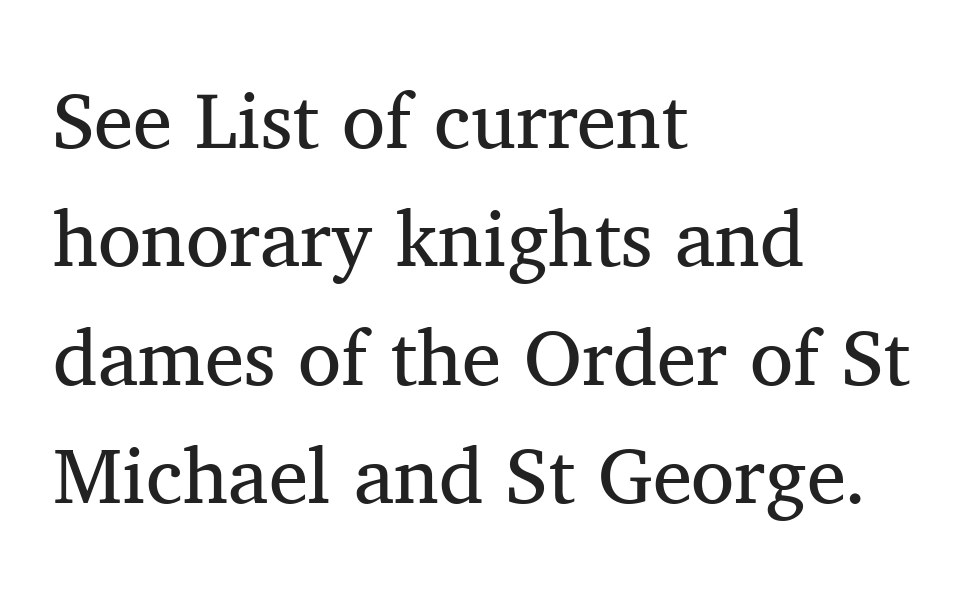
The cut favours lightness, reaching ordinary text weight at its darkest. Posture: upright roman. The letters advance in unequal steps, a hallmark of proportional type. The text was rendered using a seriffed face with decorative stroke endings.
